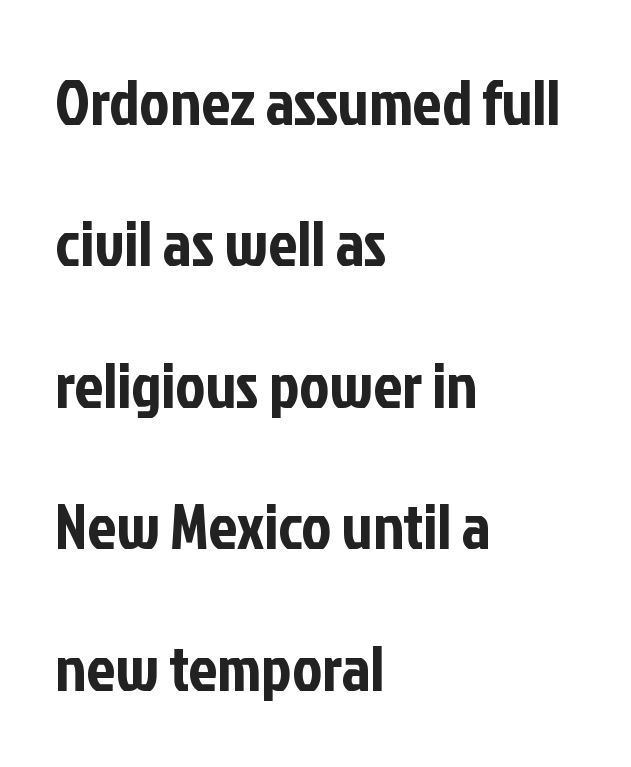
The image shows 64 px condensed sans-serif type, upright; set left-aligned, loose line spacing (2.21x), normal letter spacing, not underlined; low stroke contrast and a medium x-height.
